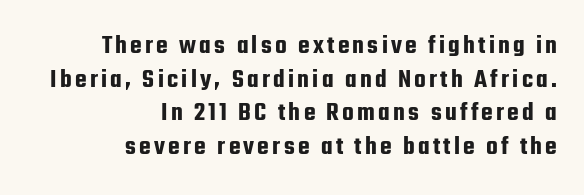
Q: Is the text italic (slanted)? A: No, it is upright.
Q: Is the text underlined? A: No.
Q: How is the paragraph aligned? A: Right-aligned.
Q: Is the spacing between lines tight, normal or loose? A: Normal.
